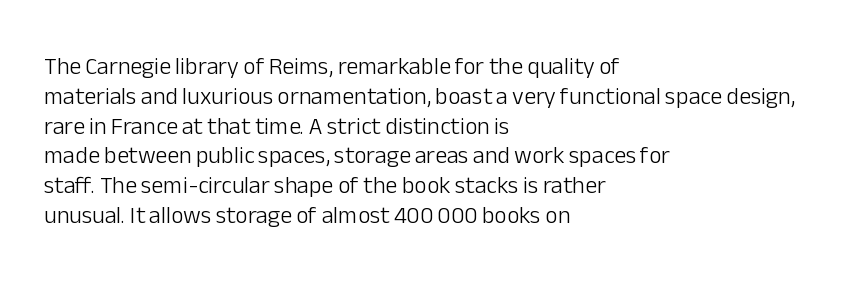
{"italic": "no", "bold": "no", "underline": "no", "align": "left", "line_spacing_ratio": 1.24, "letter_spacing": "normal", "letter_spacing_em": 0.0, "glyph_px": 24}
